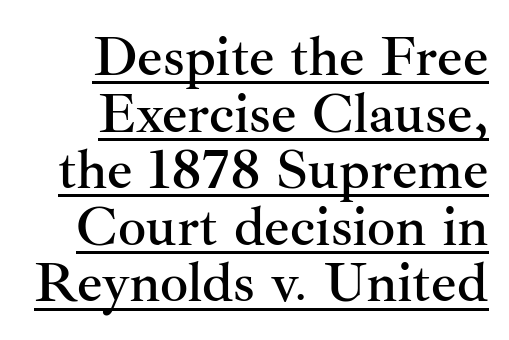
Do the characters align in a grid? No, the font is proportional. Tracking here is standard; glyphs follow each other at the usual distance. Each line ends at the same right margin while the left side varies. It's the straight-up-and-down kind of type.
